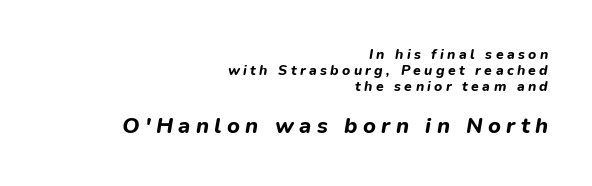
The image shows 22 px bold type, italic (leaning right); set right-aligned, line spacing 1.16x, unusually wide letter spacing (+0.24 em), not underlined; the second (bottom) block is 1.57x larger.
